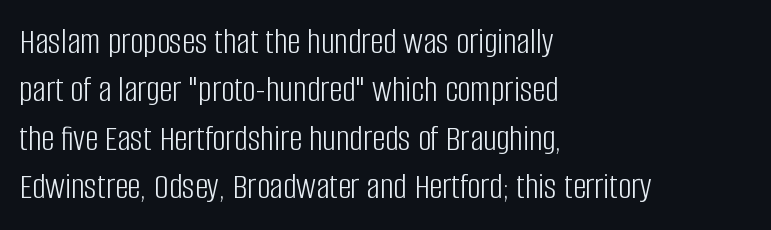
Compared with typical paragraphs, the rows here are spaced about the same. Ink coverage per letter is moderate at most. Observe the ordinary spacing: letters are neighbours, not strangers. Vertical strokes here are truly vertical.
